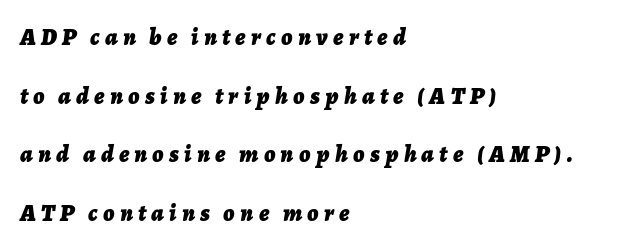
Q: Is the text bold? A: Yes.
Q: Is the text italic (slanted)? A: Yes, it leans right by about 7 degrees.
Q: Is the text underlined? A: No.
Q: How is the paragraph aligned? A: Left-aligned.
Q: Is the spacing between letters normal or unusually wide? A: Unusually wide.
Q: Is the spacing between lines tight, normal or loose? A: Loose.
